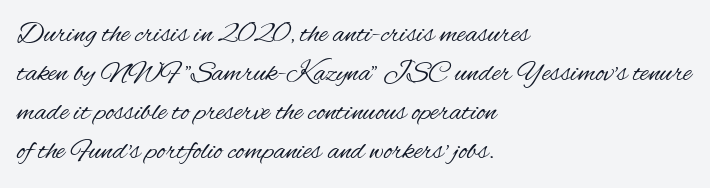
Q: Is the text bold? A: No.
Q: Is the text italic (slanted)? A: Yes.
Q: Is the typeface a serif or a sans-serif typeface? A: Sans-serif.
Q: Is the text underlined? A: No.
Q: How is the paragraph aligned? A: Left-aligned.
Q: Is the spacing between letters normal or unusually wide? A: Normal.
Q: Is the spacing between lines tight, normal or loose? A: Normal.
Q: Width (condensed, normal, or wide)? A: Condensed.
Q: Stroke contrast? A: Medium.
Q: x-height? A: Small.
Q: Monospaced? A: No.
